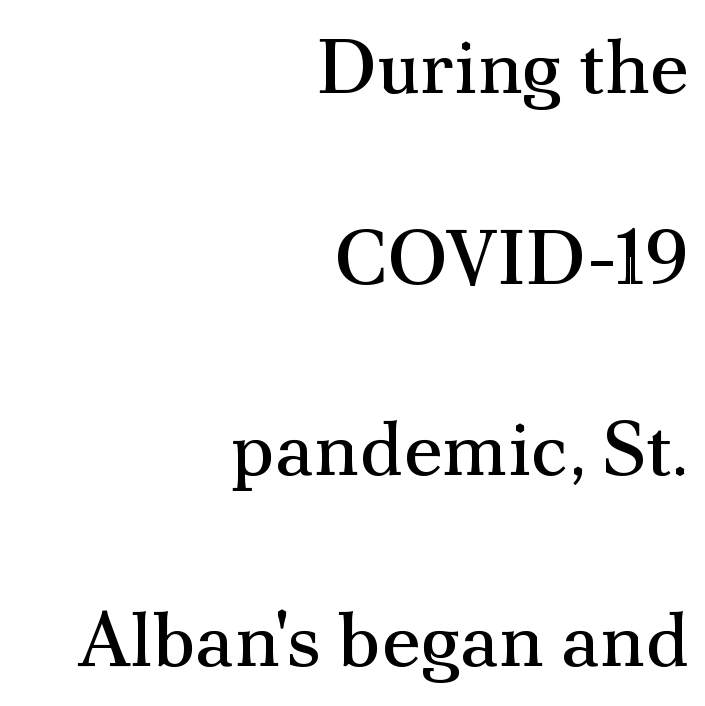
Q: Is the text bold? A: No.
Q: Is the text italic (slanted)? A: No, it is upright.
Q: Is the typeface a serif or a sans-serif typeface? A: Serif.
Q: Is the text underlined? A: No.
Q: How is the paragraph aligned? A: Right-aligned.
Q: Is the spacing between letters normal or unusually wide? A: Normal.
Q: Is the spacing between lines tight, normal or loose? A: Loose.
Q: Width (condensed, normal, or wide)? A: Normal.
Q: Stroke contrast? A: Medium.
Q: x-height? A: Small.
Q: Monospaced? A: No.
